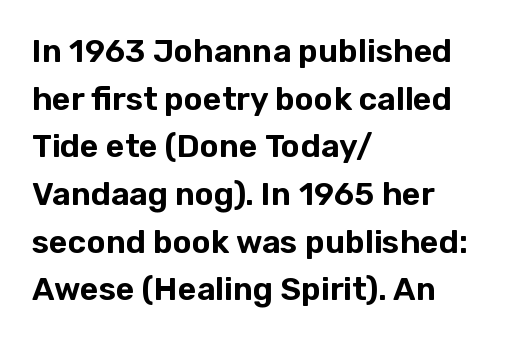
{"serif": "no", "italic": "no", "width": "normal", "stroke_contrast": "low", "x_height": "medium", "monospaced": "no", "underline": "no", "align": "left", "line_spacing": "normal", "line_spacing_ratio": 1.49, "letter_spacing": "normal", "letter_spacing_em": 0.0, "glyph_px": 32}
